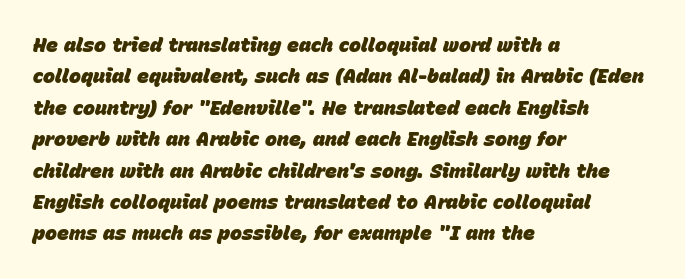
{"italic": "yes", "lean": "right", "slant_degrees": 15, "bold": "yes", "underline": "no", "align": "left", "line_spacing": "normal", "line_spacing_ratio": 1.57, "letter_spacing": "normal", "letter_spacing_em": 0.0, "glyph_px": 20}
